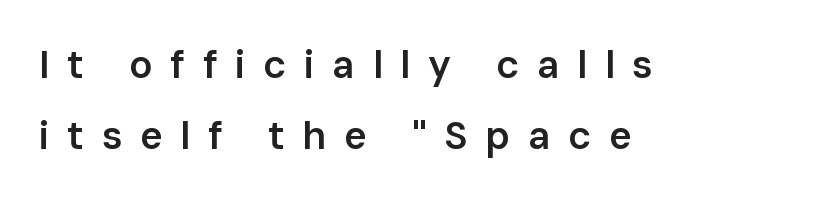
The image shows 39 px semibold sans-serif type, upright; set left-aligned, line spacing 1.81x, unusually wide letter spacing (+0.45 em), not underlined; low stroke contrast and a medium x-height.
